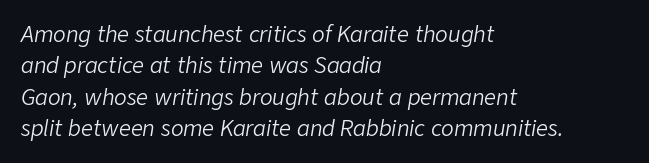
Q: Is the text bold? A: No.
Q: Is the text italic (slanted)? A: Yes, it leans right by about 9 degrees.
Q: Is the text underlined? A: No.
Q: How is the paragraph aligned? A: Left-aligned.
Q: Is the spacing between letters normal or unusually wide? A: Normal.
Q: Is the spacing between lines tight, normal or loose? A: Normal.
